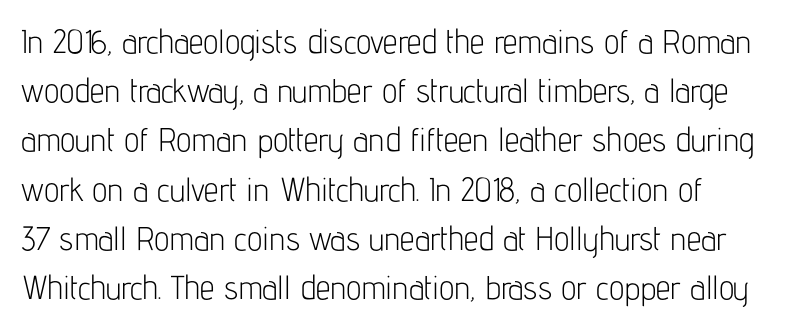
The image shows 33 px light, condensed sans-serif type, upright; set left-aligned, normal line spacing (1.49x), normal letter spacing, not underlined; low stroke contrast and a medium x-height.
